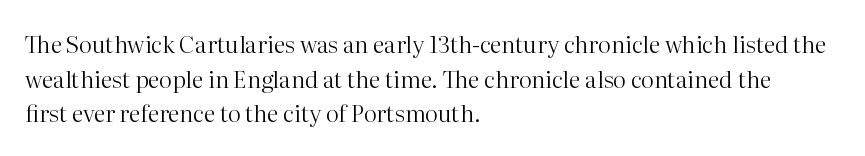
Q: Is the text bold? A: No.
Q: Is the text italic (slanted)? A: No, it is upright.
Q: Is the text underlined? A: No.
Q: How is the paragraph aligned? A: Left-aligned.
Q: Is the spacing between letters normal or unusually wide? A: Normal.
Q: Is the spacing between lines tight, normal or loose? A: Normal.
